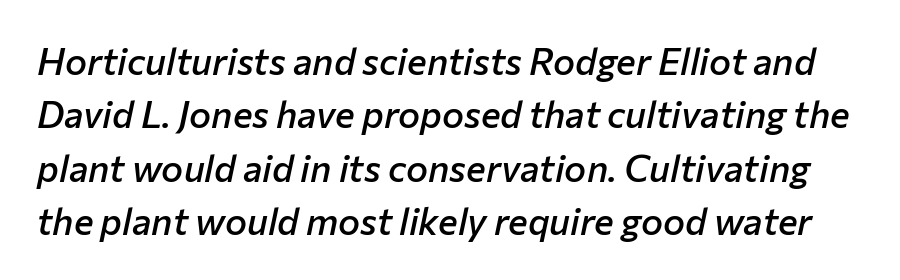
{"italic": "yes", "lean": "right", "slant_degrees": 12, "bold": "semi", "weight": "semibold", "width": "normal", "stroke_contrast": "low", "x_height": "medium", "monospaced": "no", "underline": "no", "line_spacing": "normal", "line_spacing_ratio": 1.44, "letter_spacing": "normal", "letter_spacing_em": 0.0, "glyph_px": 37}
